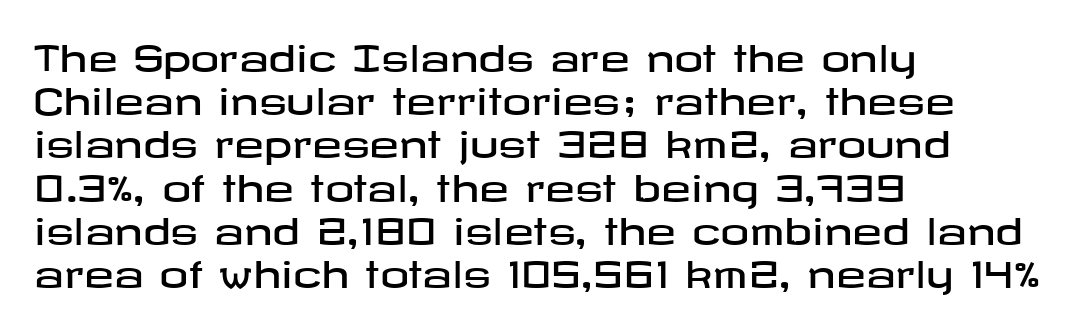
{"serif": "no", "italic": "no", "width": "wide", "stroke_contrast": "low", "x_height": "medium", "underline": "no", "align": "left", "line_spacing_ratio": 1.2, "letter_spacing": "normal", "letter_spacing_em": 0.0, "glyph_px": 36}
